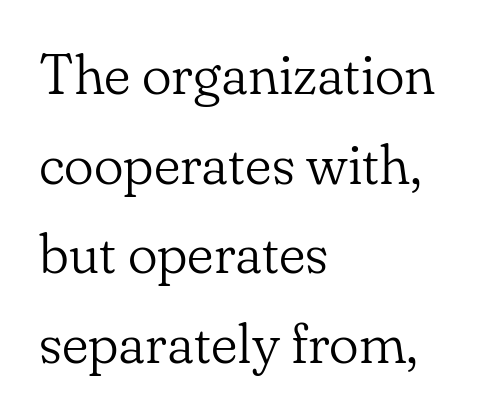
The image shows 56 px light serif type, upright; set left-aligned, normal line spacing (1.6x), normal letter spacing, not underlined; low stroke contrast and a small x-height.
